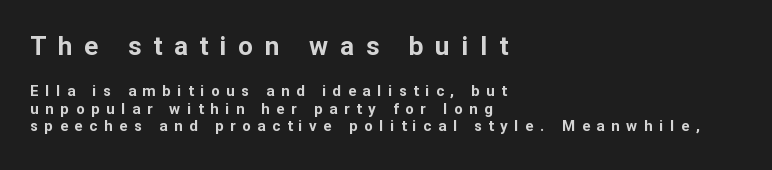
The image shows 26 px bold type, upright; set left-aligned, line spacing 1.17x, unusually wide letter spacing (+0.45 em), not underlined; the first (top) block is 1.73x larger.
